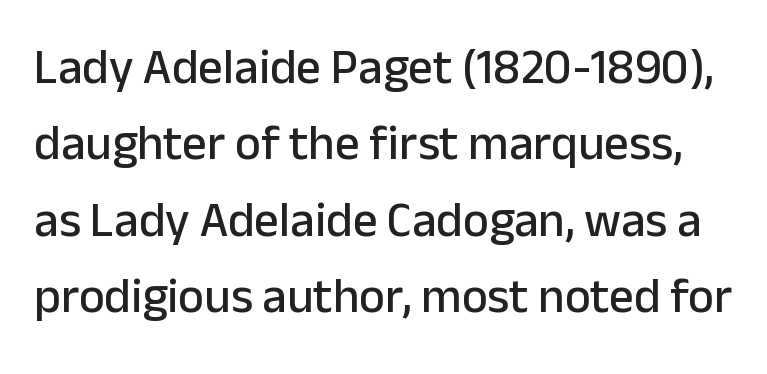
{"serif": "no", "italic": "no", "width": "normal", "stroke_contrast": "low", "x_height": "medium", "monospaced": "no", "underline": "no", "line_spacing": "normal", "line_spacing_ratio": 1.56, "letter_spacing": "normal", "letter_spacing_em": 0.0, "glyph_px": 49}
